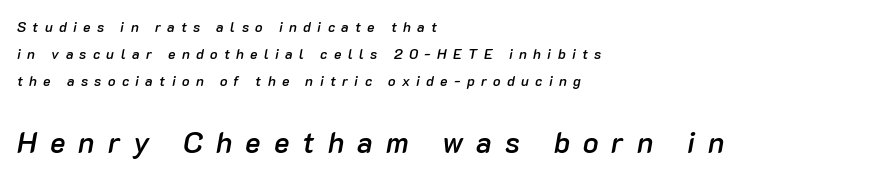
The image shows 29 px semibold type, italic (leaning right); set left-aligned, loose line spacing (1.94x), unusually wide letter spacing (+0.45 em), not underlined; the second (bottom) block is 2.07x larger; low stroke contrast and a medium x-height.
